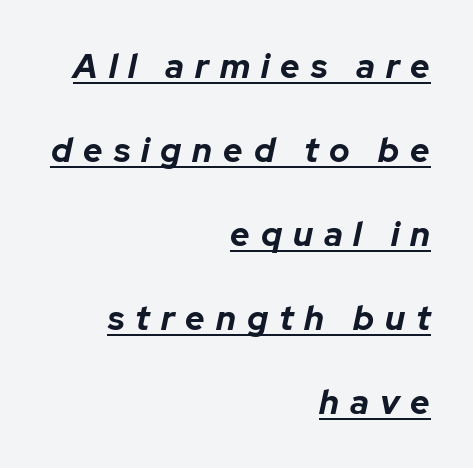
{"italic": "yes", "lean": "right", "slant_degrees": 12, "bold": "yes", "weight": "bold", "width": "normal", "stroke_contrast": "low", "x_height": "medium", "monospaced": "no", "underline": "yes", "align": "right", "line_spacing": "loose", "line_spacing_ratio": 2.47, "letter_spacing": "wide", "letter_spacing_em": 0.32, "glyph_px": 34}
